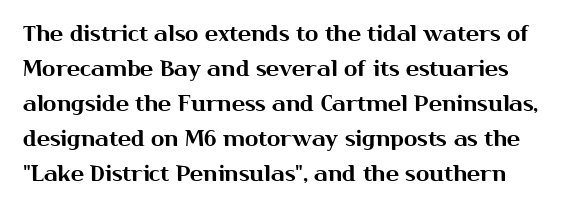
The rows are spaced the way most documents space them. Unlike italic type, these characters show no tilt at all. The glyphs are unaccompanied by any horizontal stroke below them. Look at the tracking — it's just the regular setting, nothing added.
